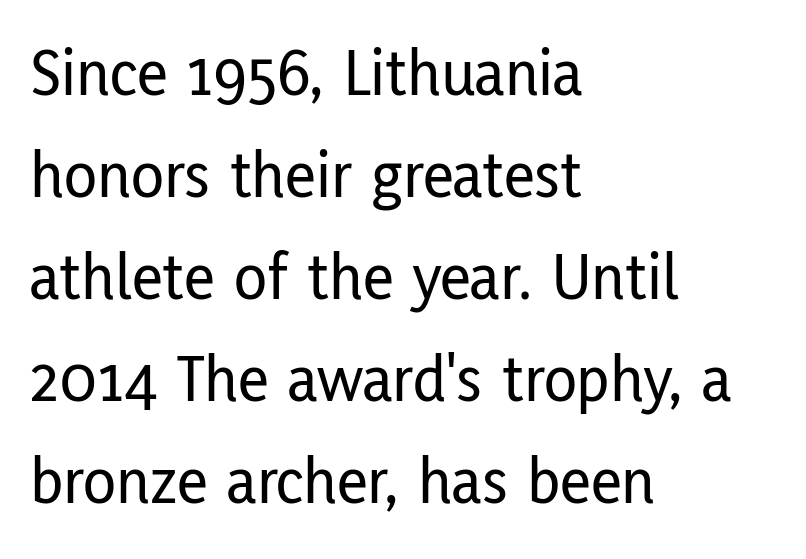
The image shows 68 px condensed sans-serif type, upright; set left-aligned, normal line spacing (1.5x), normal letter spacing, not underlined; low stroke contrast and a medium x-height.
